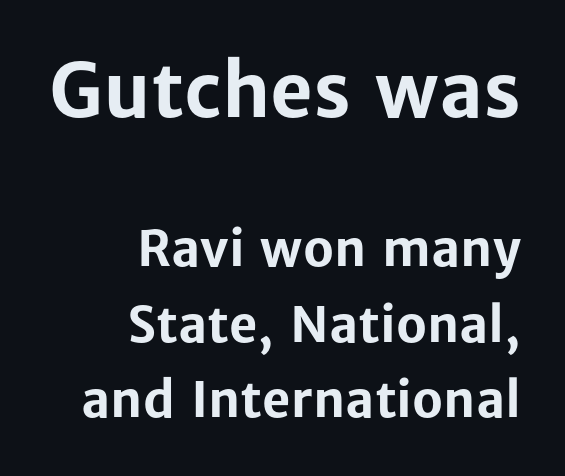
{"serif": "no", "italic": "no", "bold": "yes", "weight": "bold", "width": "normal", "stroke_contrast": "low", "x_height": "medium", "monospaced": "no", "underline": "no", "align": "right", "line_spacing": "normal", "line_spacing_ratio": 1.54, "letter_spacing": "normal", "letter_spacing_em": 0.0, "larger_block": "first", "size_ratio": 1.51, "glyph_px": 74}
